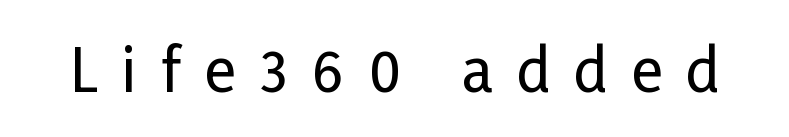
{"serif": "no", "italic": "no", "width": "condensed", "stroke_contrast": "low", "x_height": "medium", "monospaced": "no", "underline": "no", "letter_spacing": "wide", "letter_spacing_em": 0.41, "glyph_px": 59}
